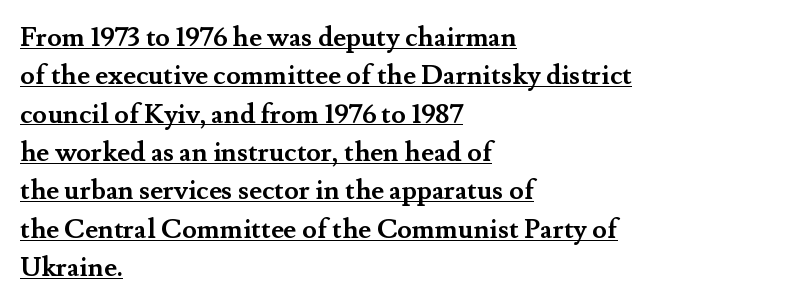
{"italic": "no", "bold": "yes", "underline": "yes", "align": "left", "line_spacing": "normal", "line_spacing_ratio": 1.42, "letter_spacing": "normal", "letter_spacing_em": 0.0, "glyph_px": 27}
